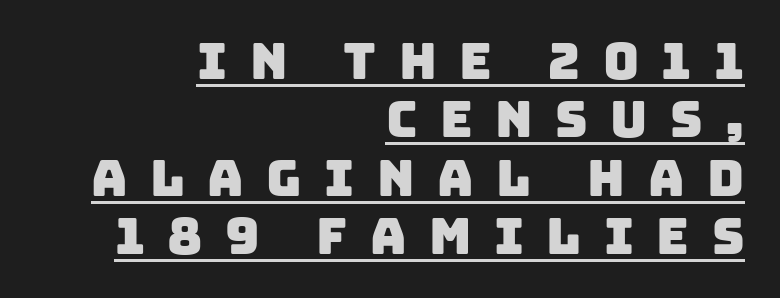
Q: Is the typeface a serif or a sans-serif typeface? A: Sans-serif.
Q: Is the text underlined? A: Yes.
Q: How is the paragraph aligned? A: Right-aligned.
Q: Is the spacing between letters normal or unusually wide? A: Unusually wide.
Q: Width (condensed, normal, or wide)? A: Normal.
Q: Stroke contrast? A: Low.
Q: x-height? A: Large.
Q: Monospaced? A: No.
